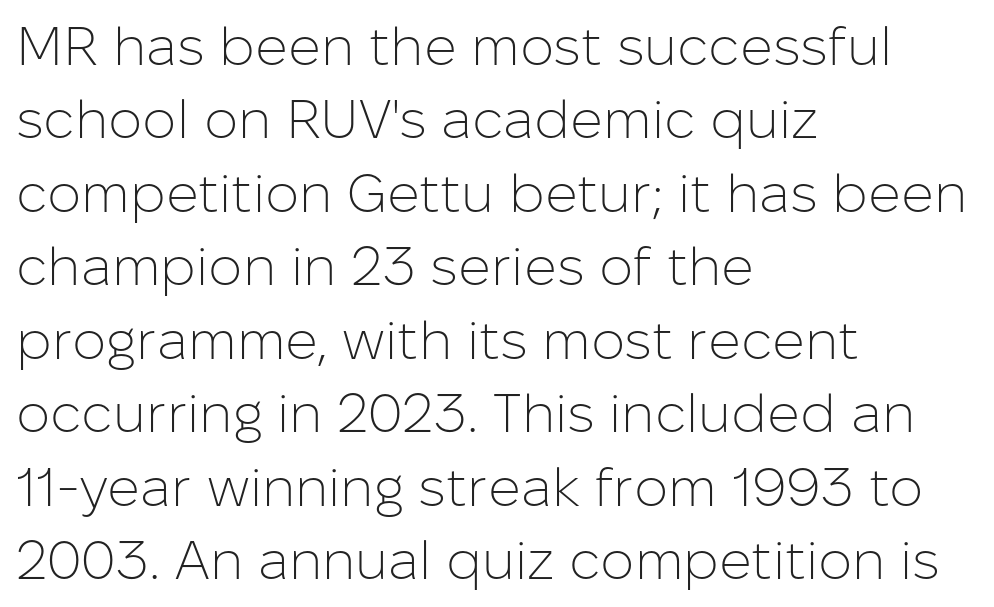
Q: Is the text bold? A: No.
Q: Is the text italic (slanted)? A: No, it is upright.
Q: Is the typeface a serif or a sans-serif typeface? A: Sans-serif.
Q: Is the text underlined? A: No.
Q: How is the paragraph aligned? A: Left-aligned.
Q: Is the spacing between letters normal or unusually wide? A: Normal.
Q: Is the spacing between lines tight, normal or loose? A: Normal.
Q: Width (condensed, normal, or wide)? A: Normal.
Q: Stroke contrast? A: Low.
Q: x-height? A: Medium.
Q: Monospaced? A: No.
